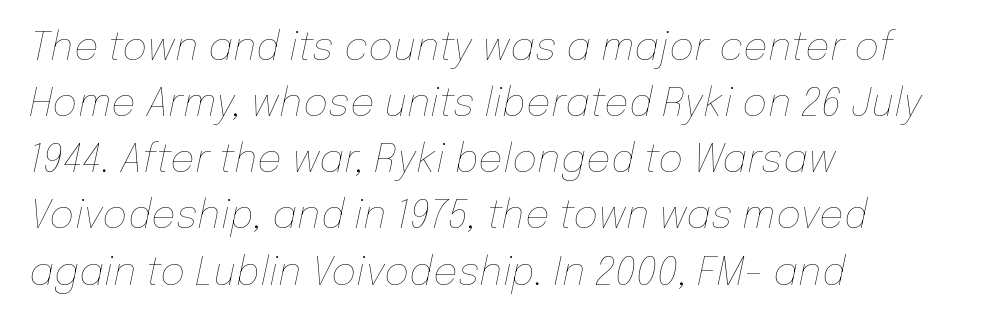
Q: Is the text bold? A: No.
Q: Is the text italic (slanted)? A: Yes, it leans right by about 12 degrees.
Q: Is the text underlined? A: No.
Q: How is the paragraph aligned? A: Left-aligned.
Q: Is the spacing between letters normal or unusually wide? A: Normal.
Q: Is the spacing between lines tight, normal or loose? A: Normal.
Q: Width (condensed, normal, or wide)? A: Normal.
Q: Stroke contrast? A: Low.
Q: x-height? A: Medium.
Q: Monospaced? A: No.
